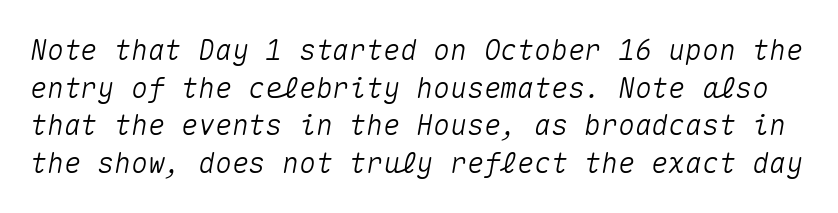
{"italic": "yes", "lean": "right", "slant_degrees": 10, "width": "normal", "stroke_contrast": "medium", "x_height": "medium", "monospaced": "yes", "underline": "no", "line_spacing": "normal", "line_spacing_ratio": 1.34, "letter_spacing": "normal", "letter_spacing_em": 0.0, "glyph_px": 28}
